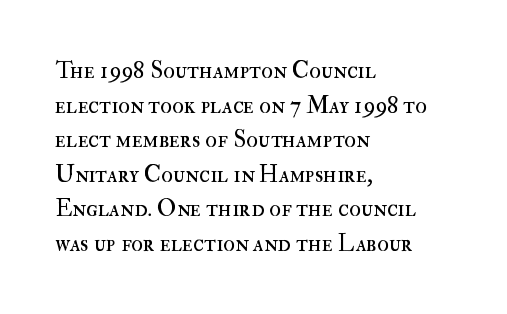
{"italic": "no", "bold": "no", "underline": "no", "align": "left", "line_spacing": "normal", "line_spacing_ratio": 1.44, "letter_spacing": "normal", "letter_spacing_em": 0.0, "glyph_px": 24}
